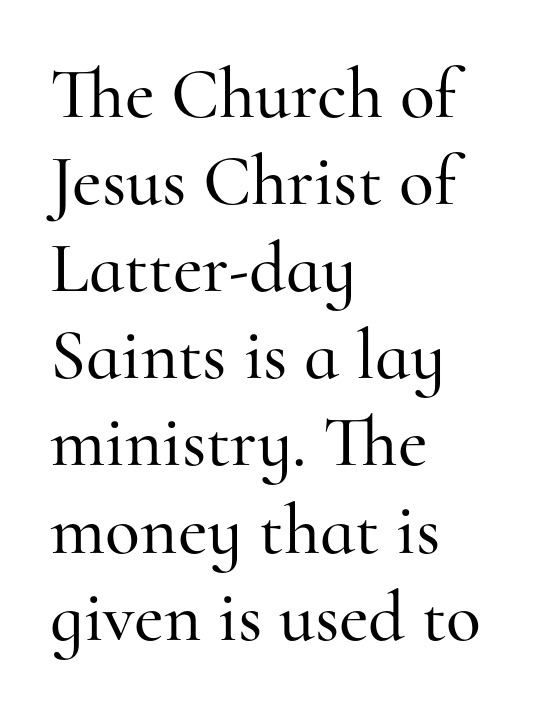
{"serif": "yes", "italic": "no", "width": "normal", "stroke_contrast": "high", "x_height": "small", "monospaced": "no", "underline": "no", "align": "left", "line_spacing_ratio": 1.21, "letter_spacing": "normal", "letter_spacing_em": 0.0, "glyph_px": 72}
